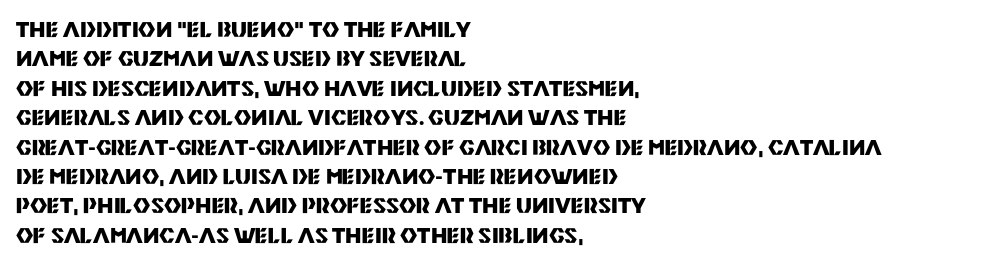
The image shows 21 px bold type, upright; set left-aligned, normal line spacing (1.4x), normal letter spacing, not underlined.
